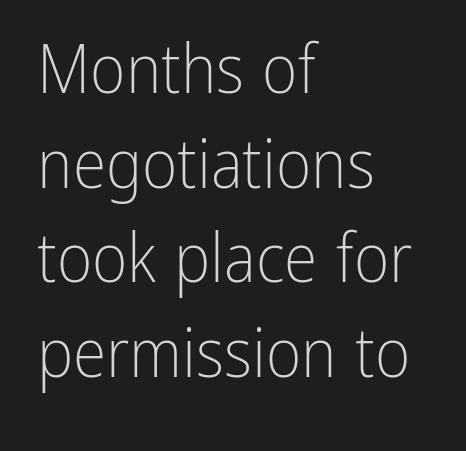
Q: Is the text bold? A: No.
Q: Is the text italic (slanted)? A: No, it is upright.
Q: Is the typeface a serif or a sans-serif typeface? A: Sans-serif.
Q: Is the text underlined? A: No.
Q: How is the paragraph aligned? A: Left-aligned.
Q: Is the spacing between letters normal or unusually wide? A: Normal.
Q: Is the spacing between lines tight, normal or loose? A: Normal.
Q: Width (condensed, normal, or wide)? A: Condensed.
Q: Stroke contrast? A: Low.
Q: x-height? A: Medium.
Q: Monospaced? A: No.
